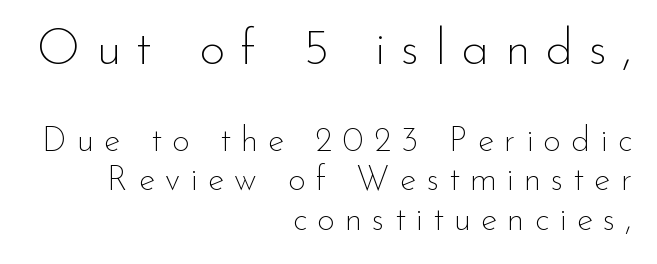
Here the glyphs are tracked loosely, breaking word shapes into spaced letters. The letters advance in unequal steps, a hallmark of proportional type. Posture: vertical. Of the two passages, the one on top uses the larger point size. Stems and bowls with no extra thickness — not bold. Line ends are locked; line starts wander.
